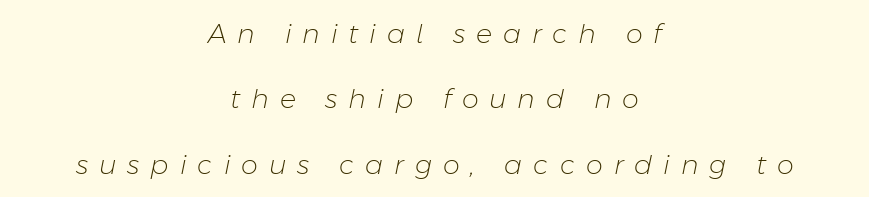
Q: Is the text bold? A: No.
Q: Is the text italic (slanted)? A: Yes, it leans right by about 11 degrees.
Q: Is the text underlined? A: No.
Q: How is the paragraph aligned? A: Centered.
Q: Is the spacing between letters normal or unusually wide? A: Unusually wide.
Q: Is the spacing between lines tight, normal or loose? A: Loose.
